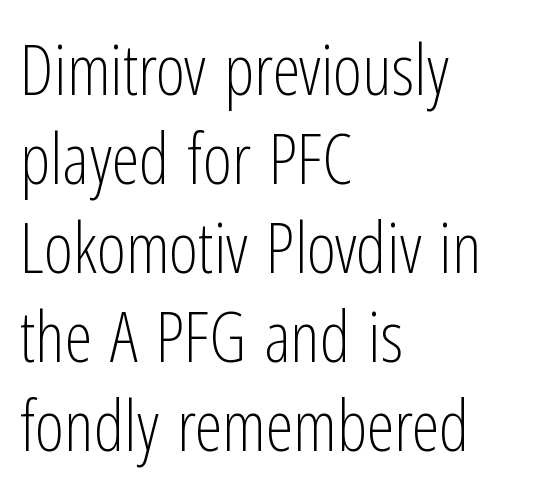
The image shows 70 px light, condensed sans-serif type, upright; set left-aligned, normal line spacing (1.27x), normal letter spacing, not underlined; low stroke contrast and a medium x-height.
